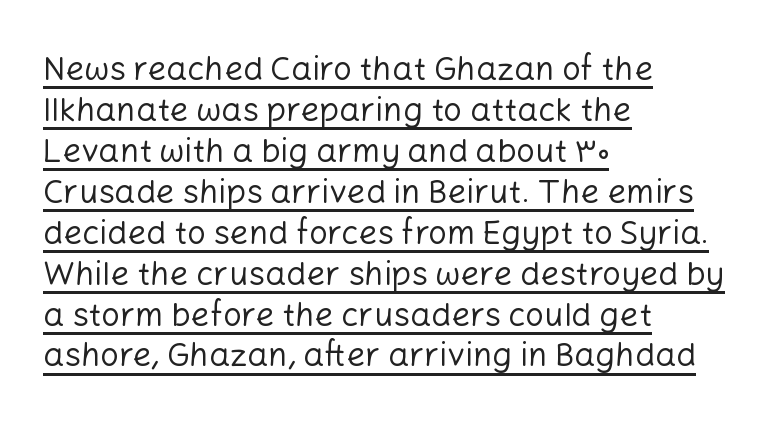
Q: Is the text bold? A: No.
Q: Is the text italic (slanted)? A: No, it is upright.
Q: Is the typeface a serif or a sans-serif typeface? A: Sans-serif.
Q: Is the text underlined? A: Yes.
Q: How is the paragraph aligned? A: Left-aligned.
Q: Is the spacing between letters normal or unusually wide? A: Normal.
Q: Width (condensed, normal, or wide)? A: Normal.
Q: Stroke contrast? A: Low.
Q: x-height? A: Medium.
Q: Monospaced? A: No.
